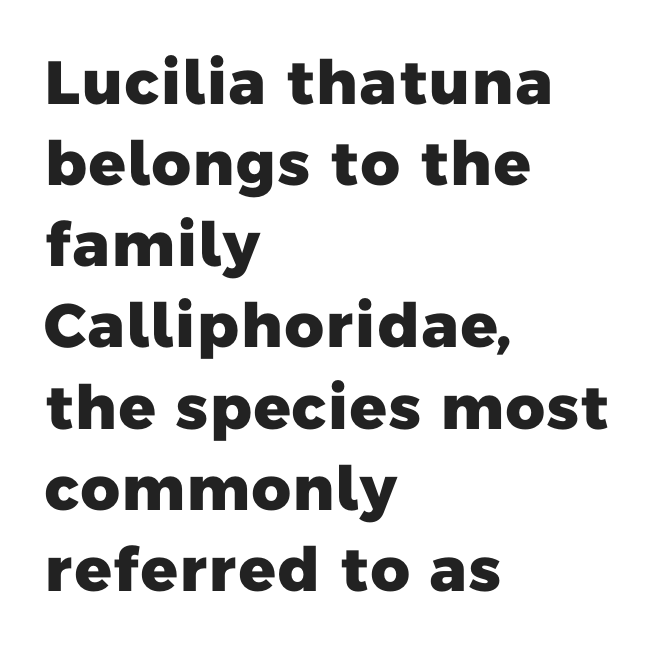
The image shows 61 px heavy sans-serif type; set left-aligned, normal line spacing (1.33x), normal letter spacing, not underlined; low stroke contrast and a medium x-height.
